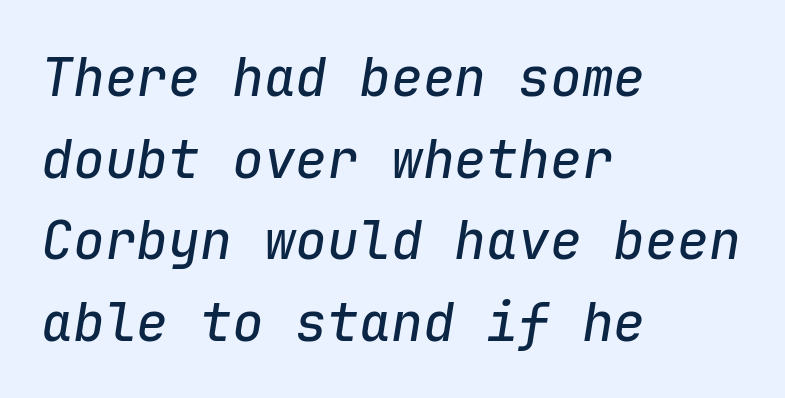
{"italic": "yes", "lean": "right", "slant_degrees": 9, "width": "normal", "stroke_contrast": "low", "x_height": "medium", "monospaced": "yes", "underline": "no", "align": "left", "line_spacing": "normal", "line_spacing_ratio": 1.54, "letter_spacing": "normal", "letter_spacing_em": 0.0, "glyph_px": 53}
